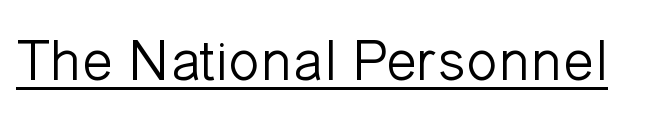
The image shows 58 px light sans-serif type, upright; set normal letter spacing, underlined; low stroke contrast and a medium x-height.
